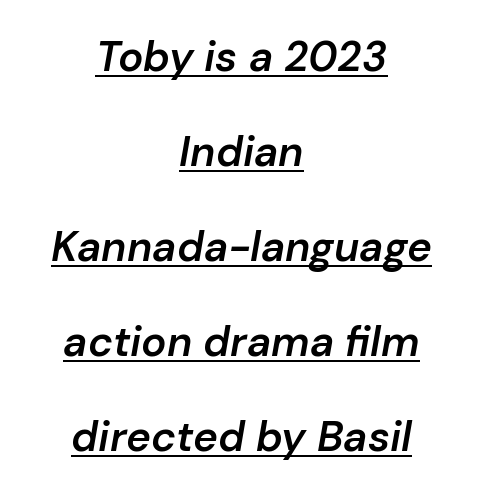
{"italic": "yes", "lean": "right", "slant_degrees": 10, "bold": "semi", "weight": "semibold", "width": "normal", "stroke_contrast": "low", "x_height": "medium", "monospaced": "no", "underline": "yes", "align": "center", "line_spacing": "loose", "line_spacing_ratio": 2.26, "letter_spacing": "normal", "letter_spacing_em": 0.0, "glyph_px": 42}
